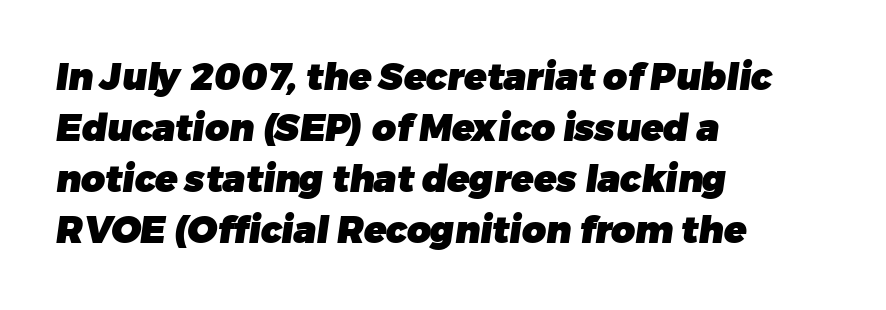
{"serif": "no", "bold": "yes", "weight": "heavy", "width": "normal", "stroke_contrast": "low", "x_height": "medium", "monospaced": "no", "underline": "no", "align": "left", "line_spacing": "normal", "line_spacing_ratio": 1.38, "letter_spacing": "normal", "letter_spacing_em": 0.0, "glyph_px": 37}
